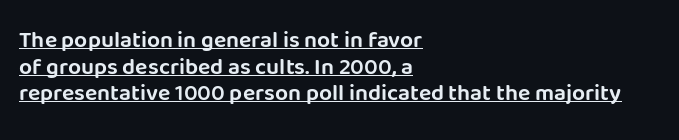
{"italic": "no", "underline": "yes", "align": "left", "line_spacing_ratio": 1.16, "letter_spacing": "normal", "letter_spacing_em": 0.0, "glyph_px": 23}
